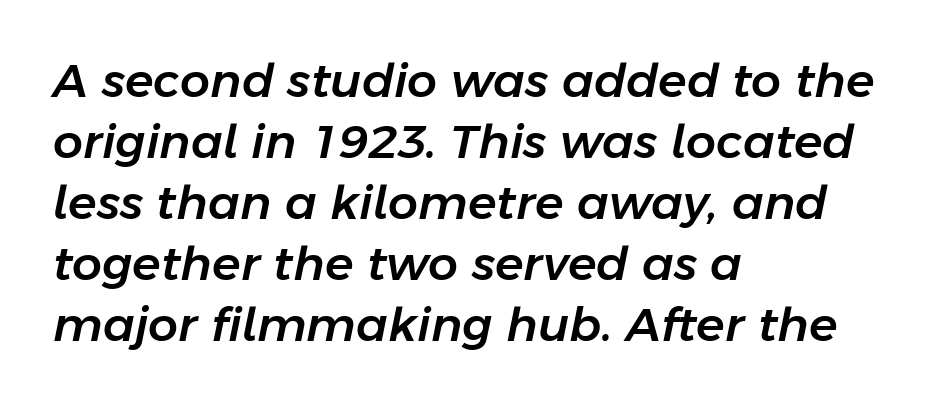
One glance says typical: line gaps are just what's usual. Teacher's note: observe the even left margin — that is flush-left alignment. The lettering tilts uniformly, giving the passage an italic look. Tracking here is standard; glyphs follow each other at the usual distance. Here the designer chose a conventional face with non-uniform glyph widths.
